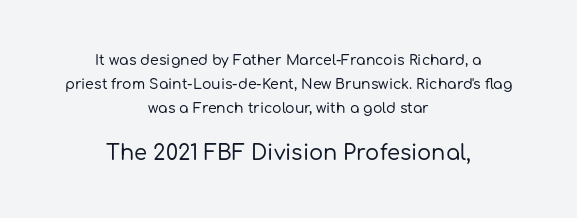
Q: Is the text italic (slanted)? A: No, it is upright.
Q: Is the text underlined? A: No.
Q: How is the paragraph aligned? A: Centered.
Q: Is the spacing between letters normal or unusually wide? A: Normal.
Q: Which block of text is set in a larger size, the first (top) or the second (bottom)? A: The second (bottom) one.
